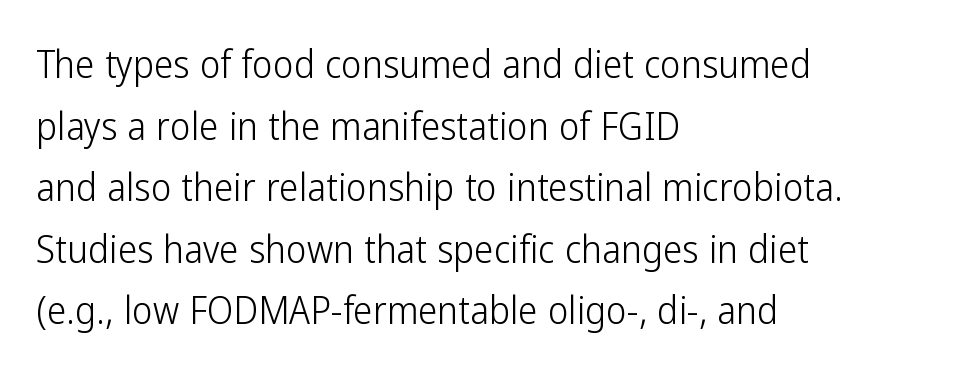
{"serif": "no", "italic": "no", "bold": "no", "weight": "light", "width": "condensed", "stroke_contrast": "low", "x_height": "medium", "monospaced": "no", "underline": "no", "align": "left", "line_spacing": "normal", "line_spacing_ratio": 1.58, "letter_spacing": "normal", "letter_spacing_em": 0.0, "glyph_px": 39}
